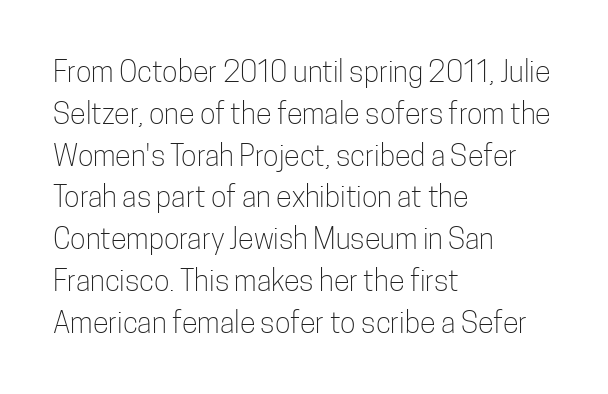
The image shows 29 px light, condensed sans-serif type, upright; set left-aligned, normal line spacing (1.44x), normal letter spacing, not underlined; low stroke contrast and a medium x-height.
